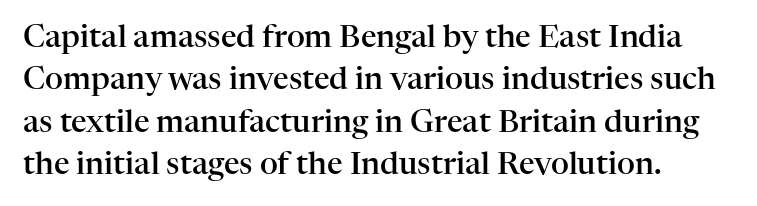
Q: Is the text bold? A: Semi-bold.
Q: Is the text italic (slanted)? A: No, it is upright.
Q: Is the typeface a serif or a sans-serif typeface? A: Serif.
Q: Is the text underlined? A: No.
Q: How is the paragraph aligned? A: Left-aligned.
Q: Is the spacing between letters normal or unusually wide? A: Normal.
Q: Is the spacing between lines tight, normal or loose? A: Normal.
Q: Width (condensed, normal, or wide)? A: Normal.
Q: Stroke contrast? A: High.
Q: x-height? A: Medium.
Q: Monospaced? A: No.
